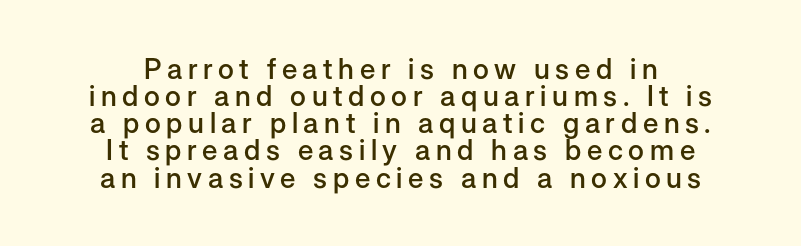
{"serif": "no", "italic": "no", "bold": "semi", "weight": "semibold", "width": "normal", "stroke_contrast": "low", "x_height": "medium", "monospaced": "no", "underline": "no", "align": "center", "line_spacing": "tight", "line_spacing_ratio": 0.97, "letter_spacing": "wide", "letter_spacing_em": 0.2, "glyph_px": 28}
